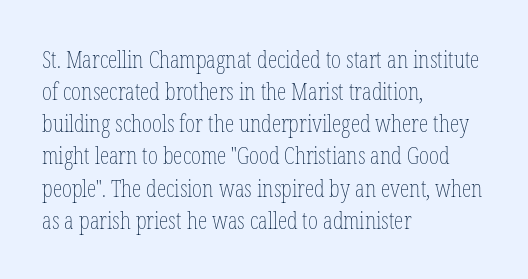
Q: Is the text bold? A: No.
Q: Is the text italic (slanted)? A: No, it is upright.
Q: Is the text underlined? A: No.
Q: How is the paragraph aligned? A: Left-aligned.
Q: Is the spacing between letters normal or unusually wide? A: Normal.
Q: Is the spacing between lines tight, normal or loose? A: Normal.
